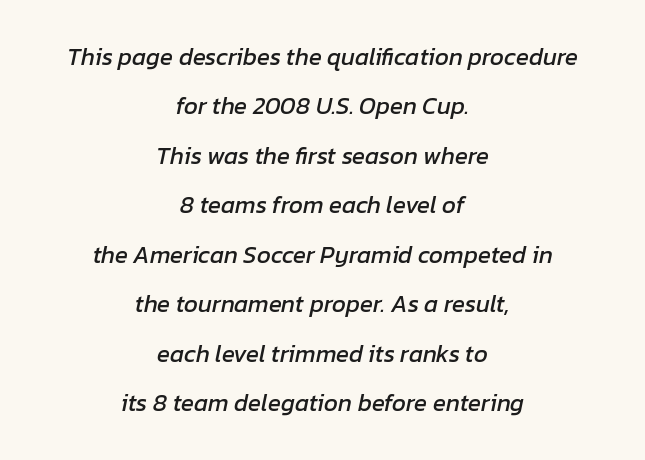
Teacher's note: observe the equal gaps on both sides — that is centered alignment. Regarding leading, the lines here are spaced well apart. Each row of text sits above clean, open space. You could call the tracking neutral — neither tight nor loose.
